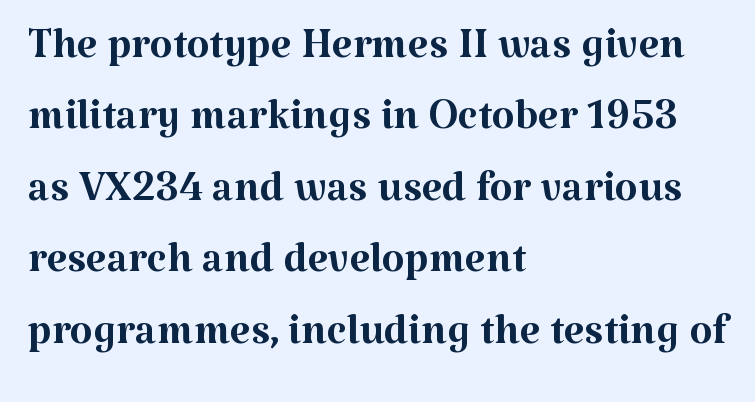
Short and long lines alike share a common starting point at left. Decoration check: the copy has no underline. The lettering stays uniformly vertical, giving the passage a roman look. The letters sit at their default tracking, neither squeezed nor spread. You could not count columns in this text — the font is proportionally spaced. The glyphs in this specimen are seriffed.
